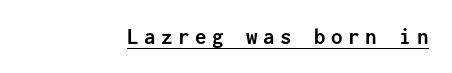
Q: Is the text bold? A: Yes.
Q: Is the text italic (slanted)? A: No, it is upright.
Q: Is the text underlined? A: Yes.
Q: How is the paragraph aligned? A: Right-aligned.
Q: Is the spacing between letters normal or unusually wide? A: Unusually wide.
